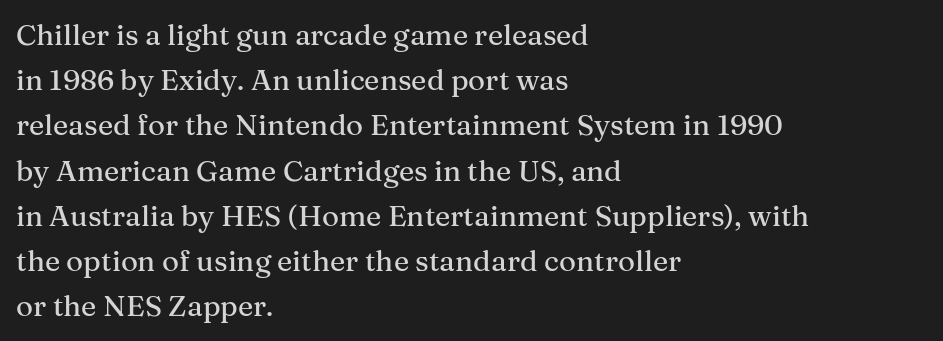
{"serif": "yes", "italic": "no", "width": "normal", "stroke_contrast": "medium", "x_height": "medium", "monospaced": "no", "underline": "no", "align": "left", "line_spacing": "normal", "line_spacing_ratio": 1.56, "letter_spacing": "normal", "letter_spacing_em": 0.0, "glyph_px": 29}
